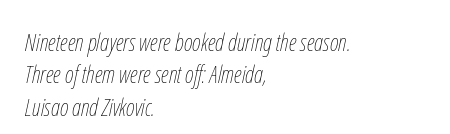
The image shows 24 px text type, italic (leaning right); set left-aligned, normal line spacing (1.35x), normal letter spacing, not underlined.
